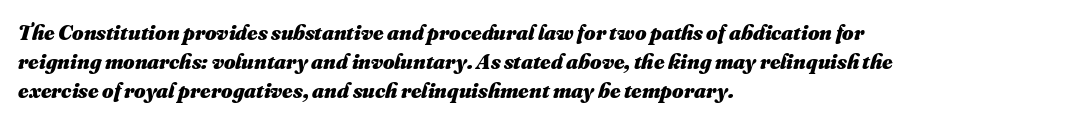
The passage shown is not underscored anywhere. Does the copy run flush right? No — it runs flush left. The rendering keeps characters at their native spacing. Caption: bold face, heavy strokes. Leading matches the norm, producing a regular column.
